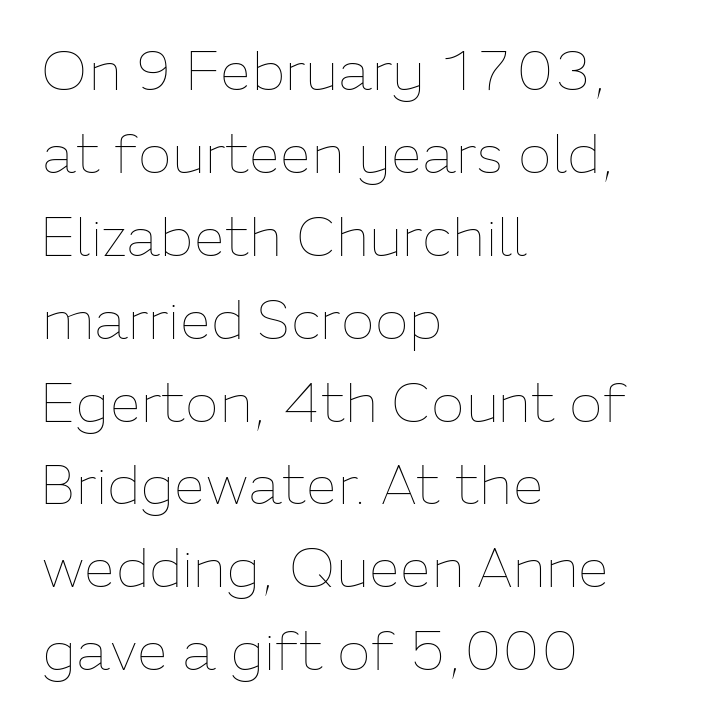
The image shows 56 px thin type, upright; set left-aligned, normal line spacing (1.48x), normal letter spacing, not underlined; low stroke contrast and a medium x-height.
